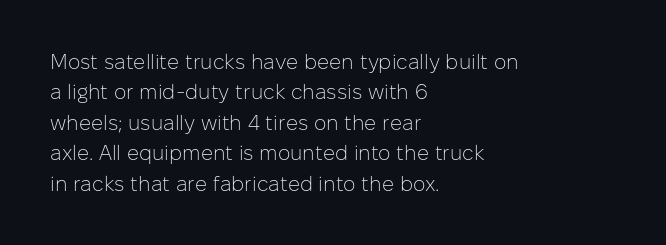
Q: Is the text bold? A: No.
Q: Is the text italic (slanted)? A: No, it is upright.
Q: Is the text underlined? A: No.
Q: How is the paragraph aligned? A: Left-aligned.
Q: Is the spacing between letters normal or unusually wide? A: Normal.
Q: Is the spacing between lines tight, normal or loose? A: Normal.
